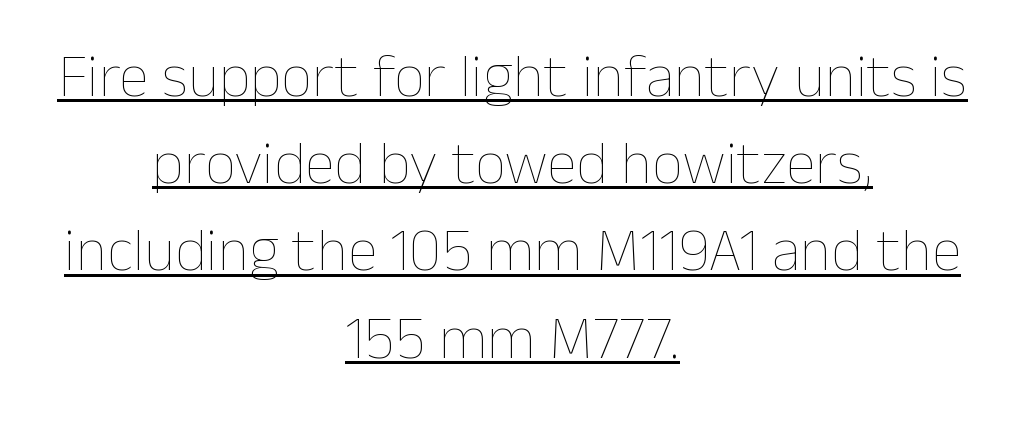
{"italic": "no", "bold": "no", "weight": "thin", "width": "normal", "stroke_contrast": "low", "x_height": "medium", "monospaced": "no", "underline": "yes", "align": "center", "line_spacing": "normal", "line_spacing_ratio": 1.43, "letter_spacing": "normal", "letter_spacing_em": 0.0, "glyph_px": 61}
